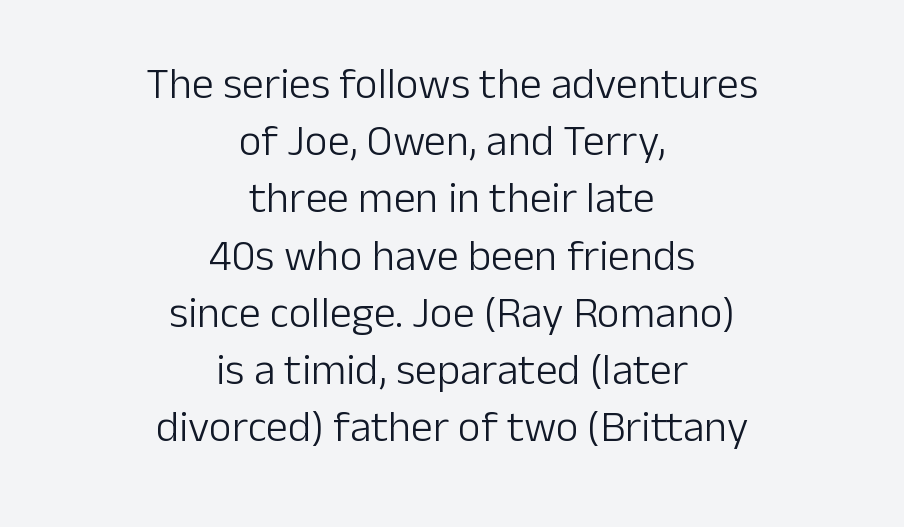
Q: Is the text bold? A: No.
Q: Is the text italic (slanted)? A: No, it is upright.
Q: Is the typeface a serif or a sans-serif typeface? A: Sans-serif.
Q: Is the text underlined? A: No.
Q: How is the paragraph aligned? A: Centered.
Q: Is the spacing between letters normal or unusually wide? A: Normal.
Q: Is the spacing between lines tight, normal or loose? A: Normal.
Q: Width (condensed, normal, or wide)? A: Normal.
Q: Stroke contrast? A: Low.
Q: x-height? A: Medium.
Q: Monospaced? A: No.
